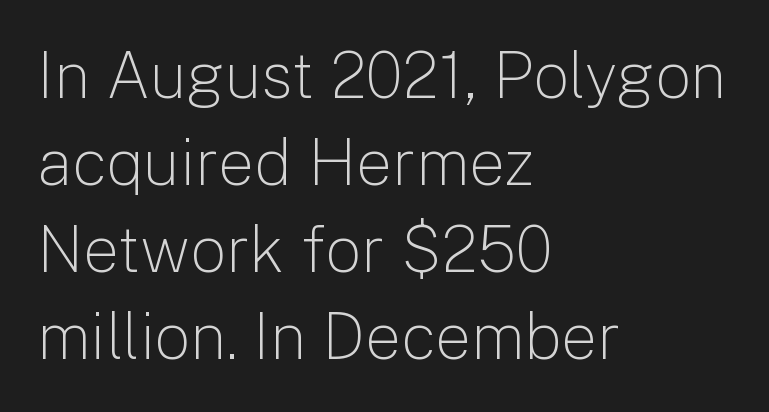
Q: Is the text bold? A: No.
Q: Is the text italic (slanted)? A: No, it is upright.
Q: Is the typeface a serif or a sans-serif typeface? A: Sans-serif.
Q: Is the text underlined? A: No.
Q: How is the paragraph aligned? A: Left-aligned.
Q: Is the spacing between letters normal or unusually wide? A: Normal.
Q: Is the spacing between lines tight, normal or loose? A: Normal.
Q: Width (condensed, normal, or wide)? A: Normal.
Q: Stroke contrast? A: Low.
Q: x-height? A: Medium.
Q: Monospaced? A: No.
